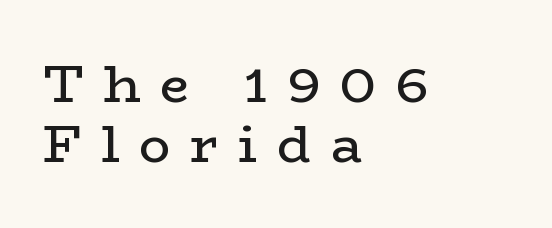
The image shows 52 px regular-weight, wide serif type, upright; set left-aligned, line spacing 1.16x, unusually wide letter spacing (+0.38 em), not underlined; low stroke contrast and a medium x-height.
